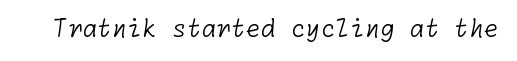
{"bold": "no", "underline": "no", "letter_spacing": "normal", "letter_spacing_em": 0.0, "glyph_px": 24}
